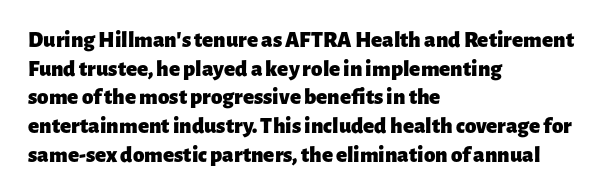
The image shows 23 px bold type, upright; set left-aligned, normal line spacing (1.25x), normal letter spacing, not underlined.
